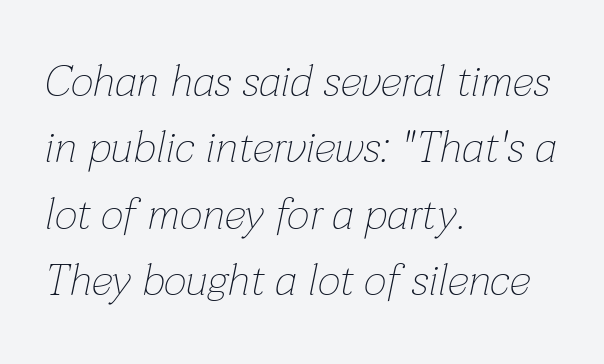
{"italic": "yes", "lean": "right", "slant_degrees": 12, "bold": "no", "weight": "thin", "width": "normal", "stroke_contrast": "low", "x_height": "medium", "monospaced": "no", "underline": "no", "align": "left", "line_spacing": "normal", "line_spacing_ratio": 1.51, "letter_spacing": "normal", "letter_spacing_em": 0.0, "glyph_px": 44}
